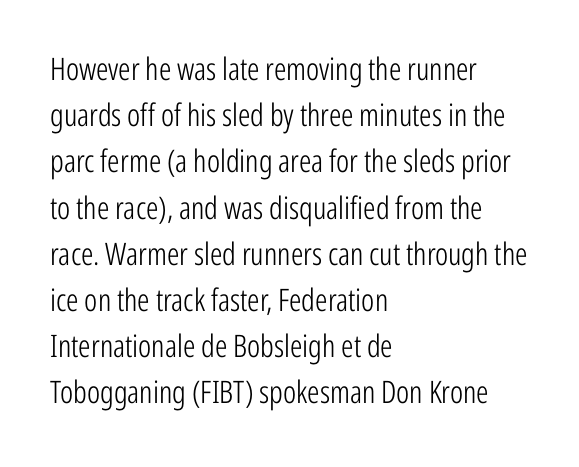
The image shows 31 px light, condensed sans-serif type, upright; set left-aligned, normal line spacing (1.49x), normal letter spacing, not underlined; low stroke contrast and a medium x-height.
